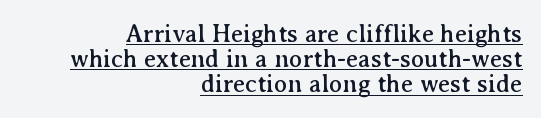
Q: Is the text italic (slanted)? A: No, it is upright.
Q: Is the text underlined? A: Yes.
Q: How is the paragraph aligned? A: Right-aligned.
Q: Is the spacing between letters normal or unusually wide? A: Normal.
Q: Is the spacing between lines tight, normal or loose? A: Tight.
